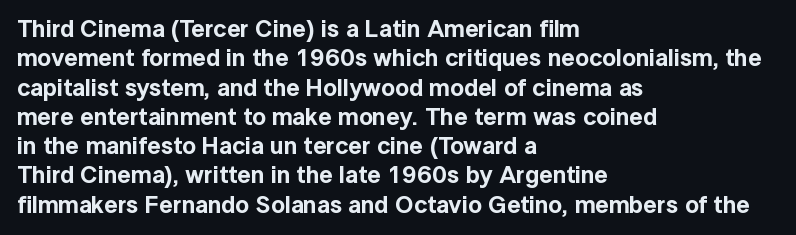
Q: Is the text italic (slanted)? A: No, it is upright.
Q: Is the text underlined? A: No.
Q: How is the paragraph aligned? A: Left-aligned.
Q: Is the spacing between letters normal or unusually wide? A: Normal.
